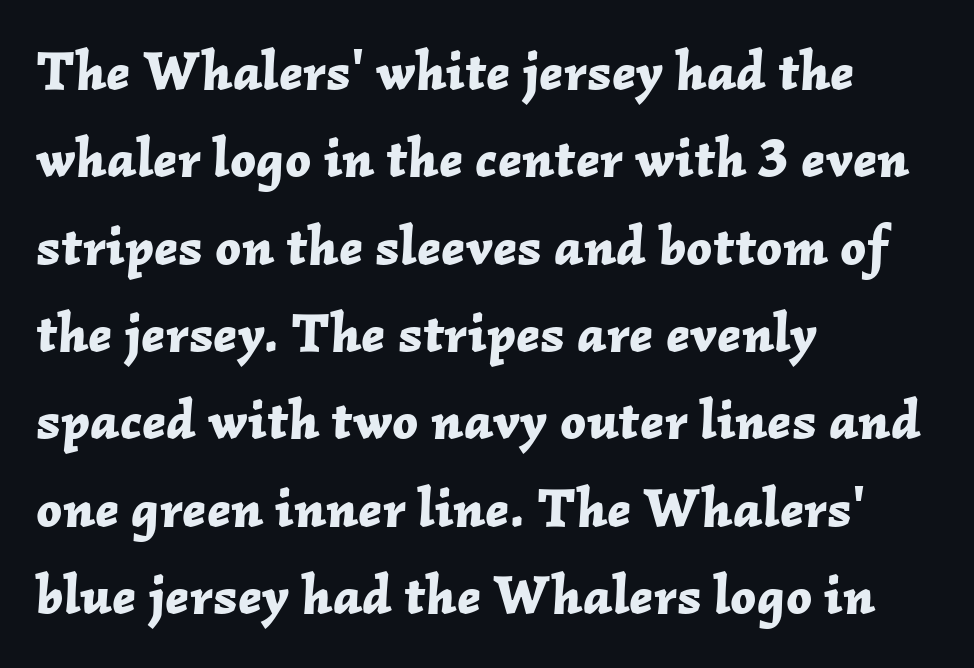
The passage shown leans; its letterforms are oblique. A typesetter would call this proportional, since set widths differ per character. The leading is moderate, giving the passage an even texture. Short and long lines alike share a common starting point at left.
